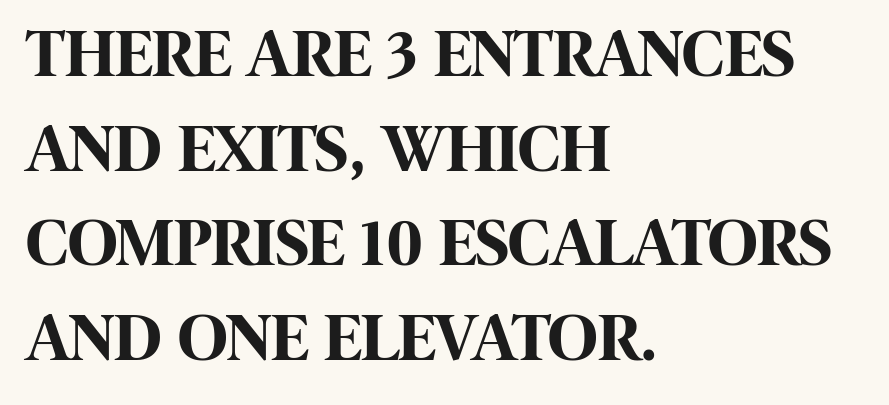
Here the glyphs are tracked normally, forming tight word shapes. Note the varied advance widths — an 'i' is clearly narrower than an 'm'. Lines of text with bare space underneath. The compositor pushed each line to the left boundary. Interline gaps are of average width in this sample.
